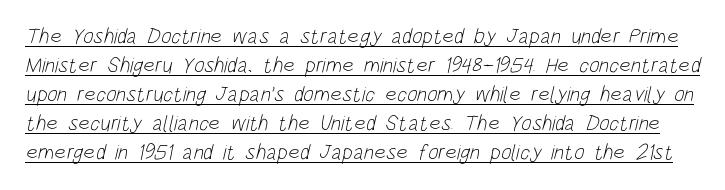
The image shows 22 px text type; set normal line spacing (1.32x), normal letter spacing, underlined.
